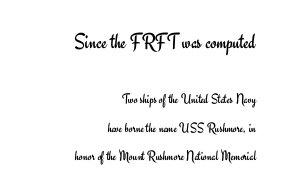
Q: Is the text bold? A: No.
Q: Is the text italic (slanted)? A: Yes.
Q: Is the text underlined? A: No.
Q: How is the paragraph aligned? A: Right-aligned.
Q: Is the spacing between letters normal or unusually wide? A: Normal.
Q: Is the spacing between lines tight, normal or loose? A: Loose.
Q: Which block of text is set in a larger size, the first (top) or the second (bottom)? A: The first (top) one.
